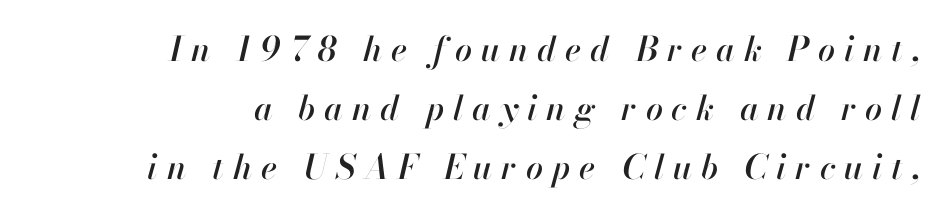
Caption: expanded tracking, letters set apart. Varying glyph widths throughout — classic text-font behaviour. Each row of text sits above clean, open space. This sample is right-justified, so line beginnings fall wherever the words allow. This sample uses an oblique cut, with every glyph tilted off the vertical.
